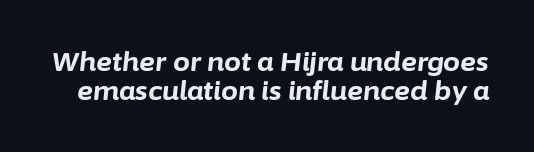
Q: Is the text bold? A: Yes.
Q: Is the text italic (slanted)? A: Yes, it leans right by about 6 degrees.
Q: Is the text underlined? A: No.
Q: Is the spacing between letters normal or unusually wide? A: Normal.
Q: Is the spacing between lines tight, normal or loose? A: Tight.
